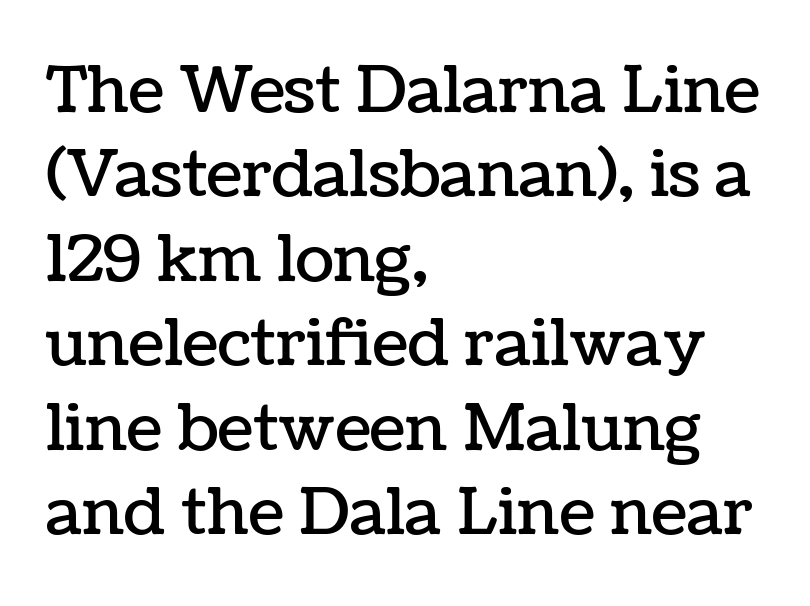
{"italic": "no", "width": "normal", "stroke_contrast": "low", "x_height": "medium", "monospaced": "no", "underline": "no", "align": "left", "line_spacing": "normal", "line_spacing_ratio": 1.32, "letter_spacing": "normal", "letter_spacing_em": 0.0, "glyph_px": 64}
